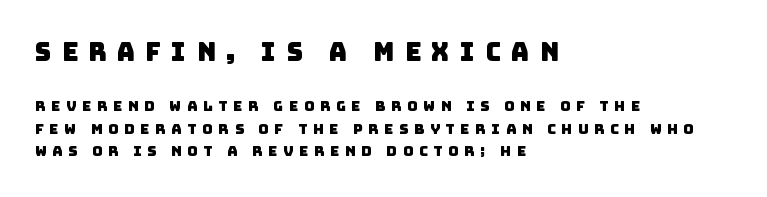
{"underline": "no", "align": "left", "line_spacing": "normal", "line_spacing_ratio": 1.63, "letter_spacing": "wide", "letter_spacing_em": 0.41, "larger_block": "first", "size_ratio": 1.79, "glyph_px": 25}
